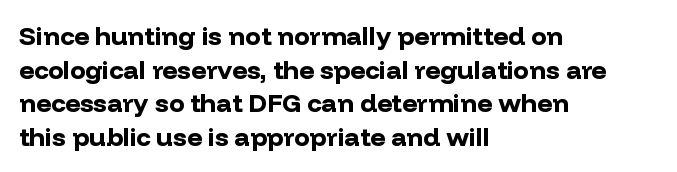
The image shows 26 px bold type, upright; set left-aligned, normal line spacing (1.29x), normal letter spacing, not underlined.
